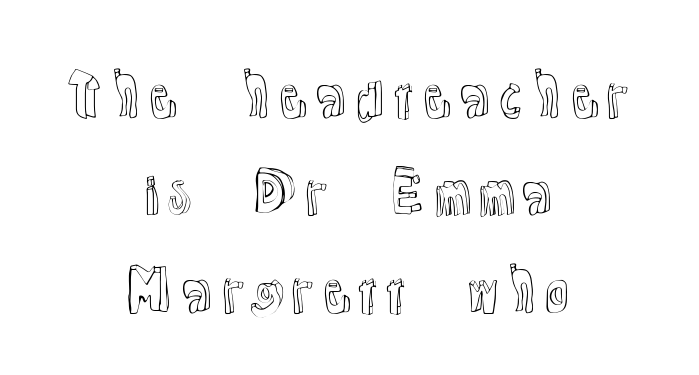
Vertical strokes here are truly vertical. The rag falls on both sides of this text block equally. How are the letters spaced? Ordinarily, with no added tracking. Letters rest on an invisible, unmarked baseline. Here the designer chose a conventional face with non-uniform glyph widths.
